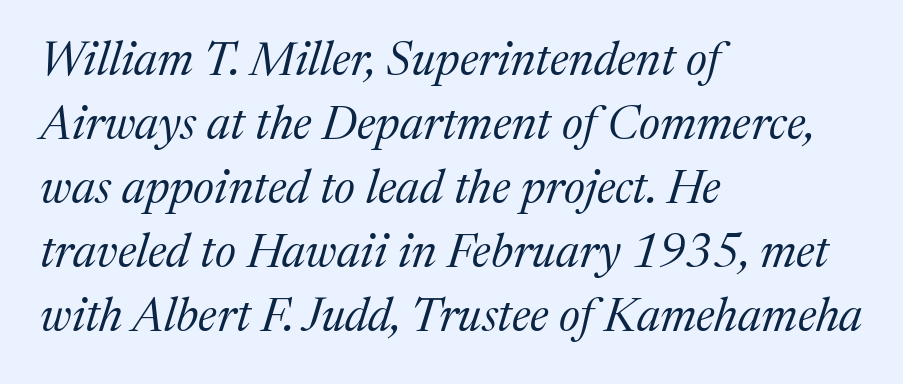
{"serif": "yes", "italic": "yes", "lean": "right", "slant_degrees": 17, "bold": "no", "weight": "regular", "width": "normal", "stroke_contrast": "medium", "x_height": "medium", "monospaced": "no", "underline": "no", "align": "left", "line_spacing": "normal", "line_spacing_ratio": 1.36, "letter_spacing": "normal", "letter_spacing_em": 0.0, "glyph_px": 47}
